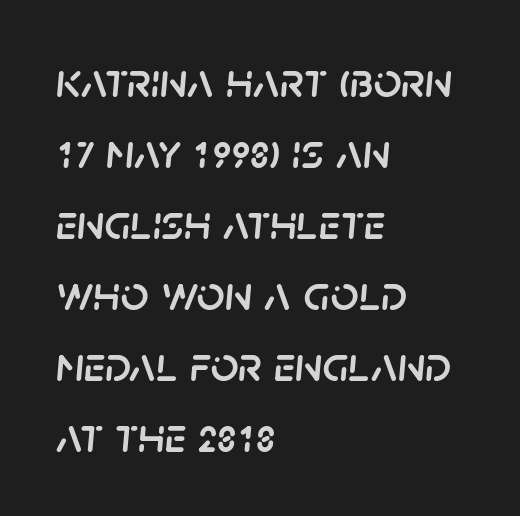
{"italic": "yes", "lean": "right", "slant_degrees": 5, "width": "normal", "stroke_contrast": "low", "x_height": "large", "monospaced": "no", "underline": "no", "align": "left", "line_spacing": "normal", "line_spacing_ratio": 1.45, "letter_spacing": "normal", "letter_spacing_em": 0.0, "glyph_px": 49}
